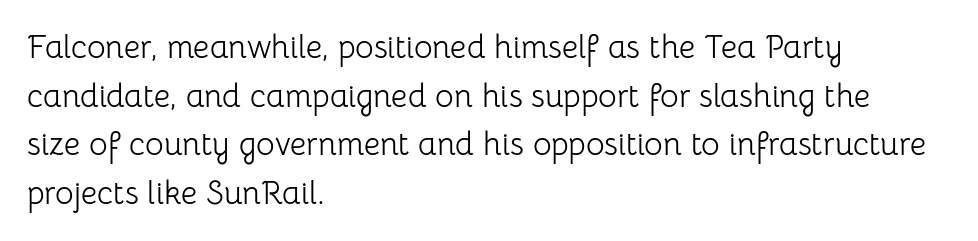
{"serif": "no", "italic": "no", "bold": "no", "weight": "light", "width": "normal", "stroke_contrast": "low", "x_height": "medium", "monospaced": "no", "underline": "no", "align": "left", "line_spacing": "normal", "line_spacing_ratio": 1.52, "letter_spacing": "normal", "letter_spacing_em": 0.0, "glyph_px": 32}
